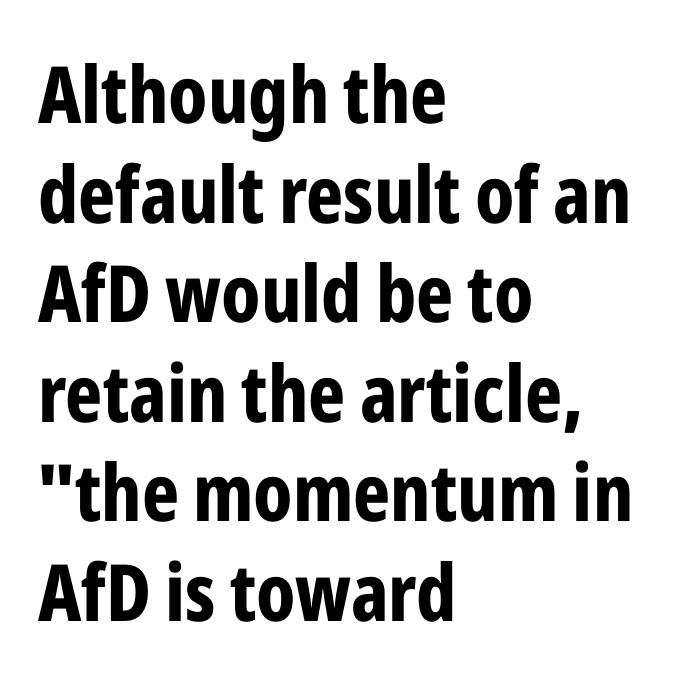
The strip under each line holds only bare page. Quick note: not italic, upright. The lines in this sample share a left origin and differ only in where they stop. The rendering uses natural spacing where letterforms have individual widths.
